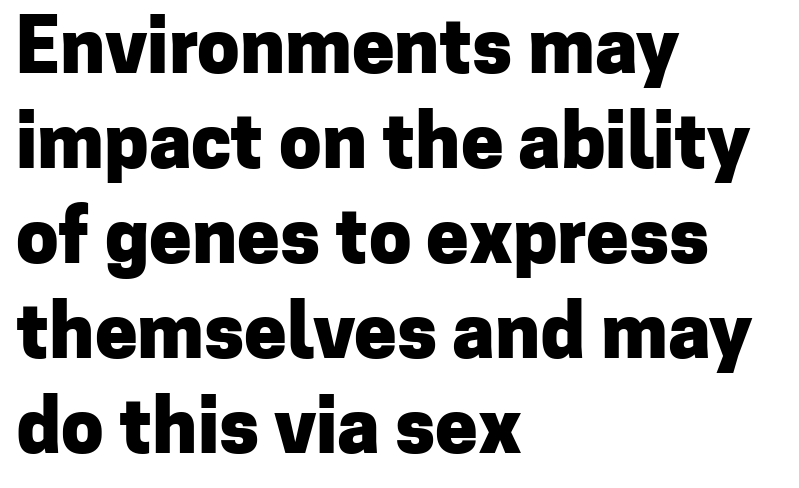
The foot of each line stays bare and open. The gaps between neighbouring characters are ordinary and unremarkable. How would I describe the line gaps? Plain and ordinary. These words are printed bold, with thick strokes throughout.
